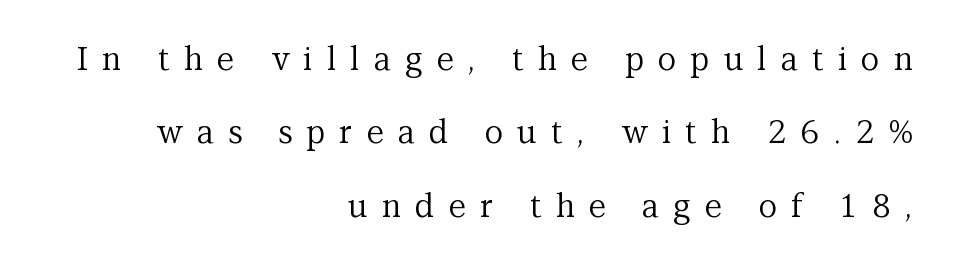
Is there any slant? The stems are plumb. The typesetting does not lean heavy: it is not bold. Look at the tracking — it's clearly loosened, letters drifting apart. The typeface chosen for these lines features serifs. The rendering uses natural spacing where letterforms have individual widths.
